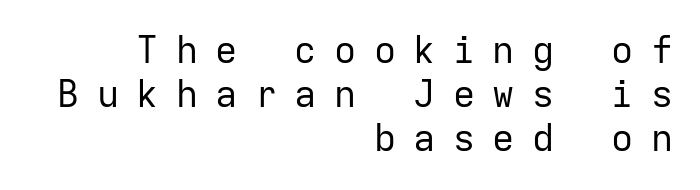
Alignment: flush right. The font is comparable to plain body text, perhaps lighter. Display-style spreading of the glyphs; the letterfit is very open. These lines are rendered in a fixed-pitch font.
